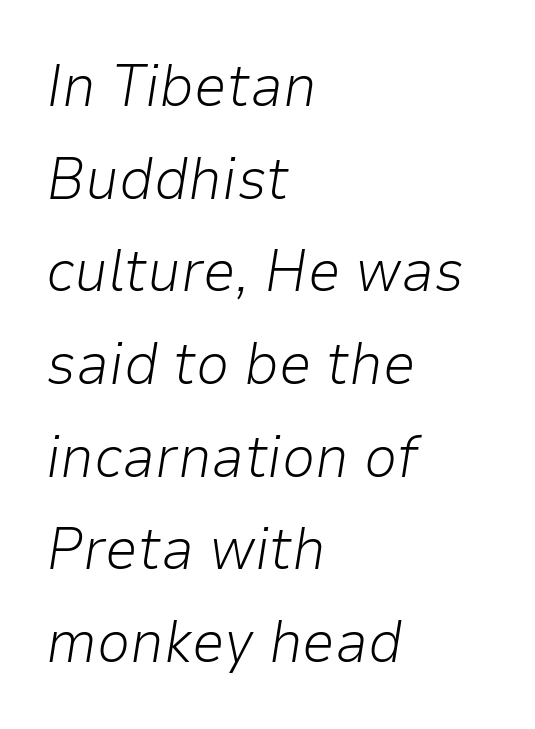
{"italic": "yes", "lean": "right", "slant_degrees": 9, "bold": "no", "weight": "light", "width": "normal", "stroke_contrast": "low", "x_height": "medium", "monospaced": "no", "underline": "no", "align": "left", "line_spacing": "normal", "line_spacing_ratio": 1.57, "letter_spacing": "normal", "letter_spacing_em": 0.0, "glyph_px": 59}
